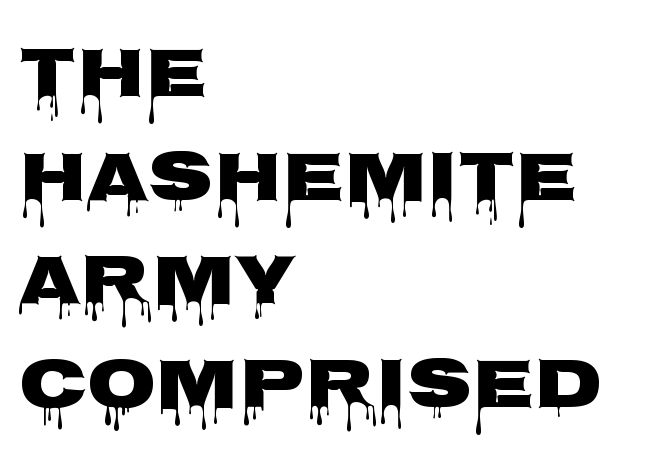
The image shows 71 px heavy, wide sans-serif type, upright; set left-aligned, normal line spacing (1.46x), normal letter spacing, not underlined; low stroke contrast and a large x-height.
